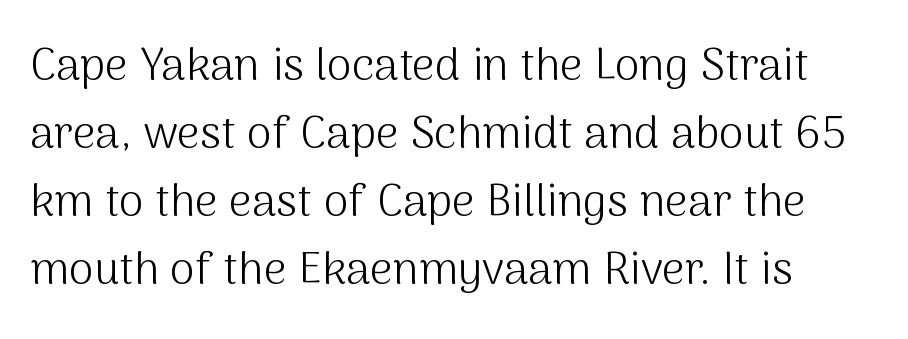
Q: Is the text bold? A: No.
Q: Is the text italic (slanted)? A: No, it is upright.
Q: Is the typeface a serif or a sans-serif typeface? A: Sans-serif.
Q: Is the text underlined? A: No.
Q: How is the paragraph aligned? A: Left-aligned.
Q: Is the spacing between letters normal or unusually wide? A: Normal.
Q: Is the spacing between lines tight, normal or loose? A: Normal.
Q: Width (condensed, normal, or wide)? A: Normal.
Q: Stroke contrast? A: Medium.
Q: x-height? A: Medium.
Q: Monospaced? A: No.
